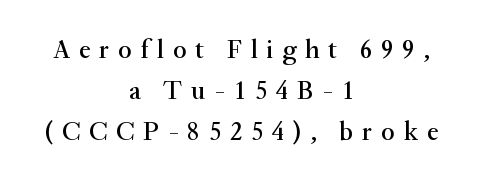
Horizontally, the lines are justified to the midpoint only. The typography opts for an upright posture over an oblique one. Tracking value appears strongly positive — letters spread wide. Line spacing here is normal.
